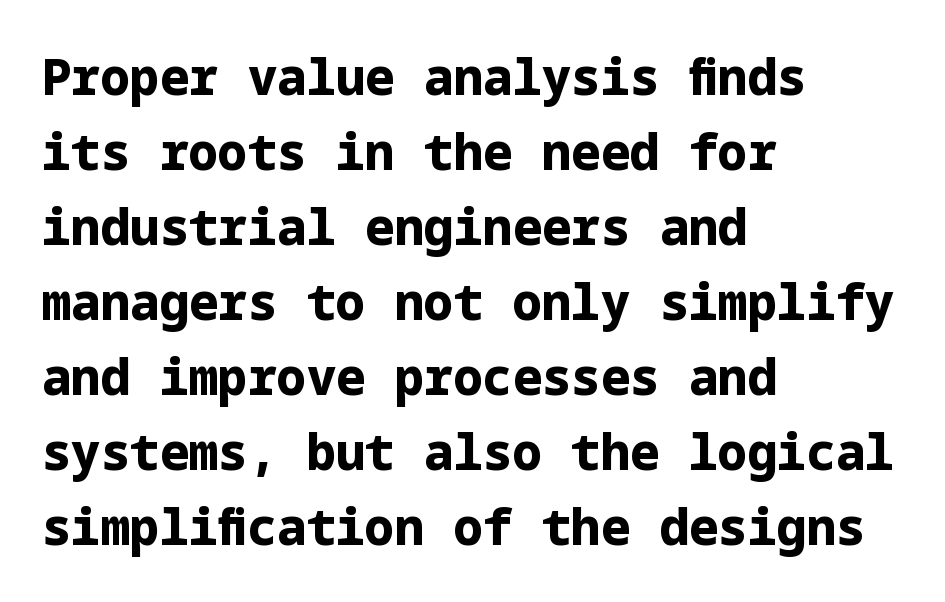
{"serif": "no", "italic": "no", "bold": "yes", "weight": "bold", "width": "normal", "stroke_contrast": "low", "x_height": "medium", "underline": "no", "align": "left", "line_spacing": "normal", "line_spacing_ratio": 1.53, "letter_spacing": "normal", "letter_spacing_em": 0.0, "glyph_px": 49}
